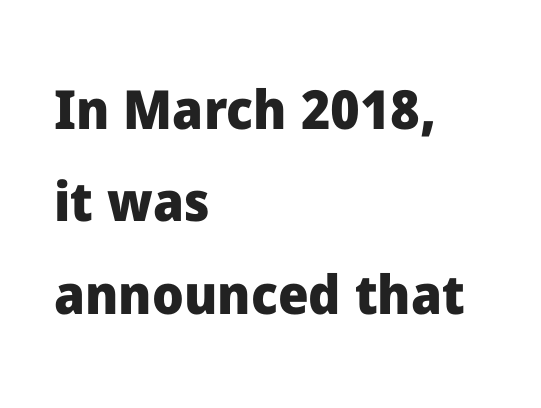
{"serif": "no", "italic": "no", "bold": "yes", "weight": "heavy", "width": "normal", "stroke_contrast": "low", "x_height": "medium", "monospaced": "no", "underline": "no", "align": "left", "line_spacing_ratio": 1.71, "letter_spacing": "normal", "letter_spacing_em": 0.0, "glyph_px": 54}
